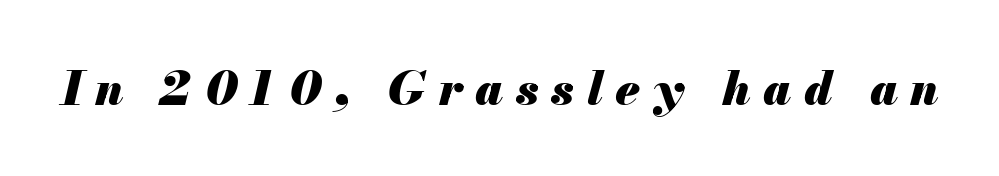
{"italic": "yes", "lean": "right", "slant_degrees": 13, "bold": "yes", "weight": "heavy", "width": "normal", "stroke_contrast": "medium", "x_height": "small", "monospaced": "no", "underline": "no", "letter_spacing": "wide", "letter_spacing_em": 0.27, "glyph_px": 47}
